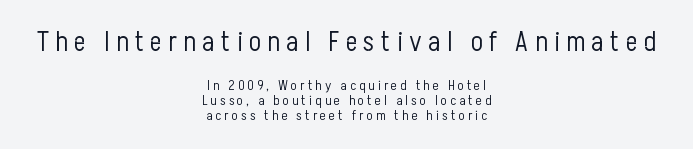
Q: Is the text bold? A: No.
Q: Is the text italic (slanted)? A: No, it is upright.
Q: Is the typeface a serif or a sans-serif typeface? A: Sans-serif.
Q: Is the text underlined? A: No.
Q: How is the paragraph aligned? A: Centered.
Q: Is the spacing between letters normal or unusually wide? A: Unusually wide.
Q: Is the spacing between lines tight, normal or loose? A: Tight.
Q: Which block of text is set in a larger size, the first (top) or the second (bottom)? A: The first (top) one.
Q: Width (condensed, normal, or wide)? A: Condensed.
Q: Stroke contrast? A: Low.
Q: x-height? A: Medium.
Q: Monospaced? A: No.
